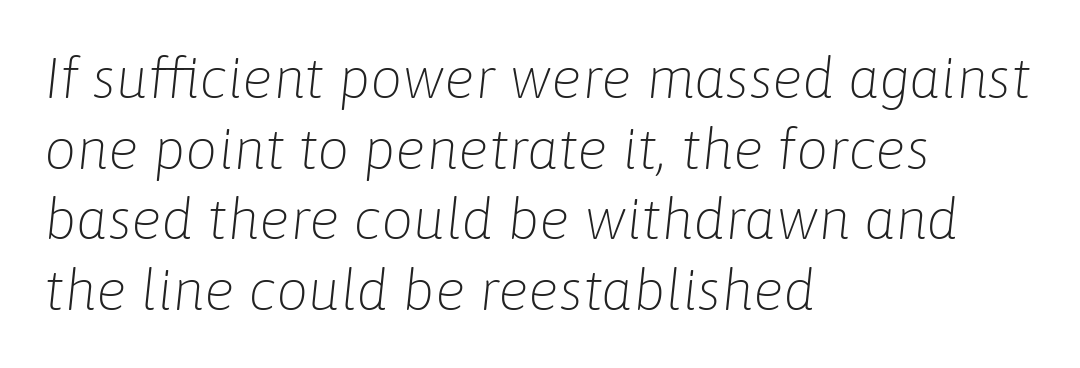
The image shows 57 px light type, italic (leaning right); set left-aligned, line spacing 1.24x, normal letter spacing, not underlined; low stroke contrast and a medium x-height.
